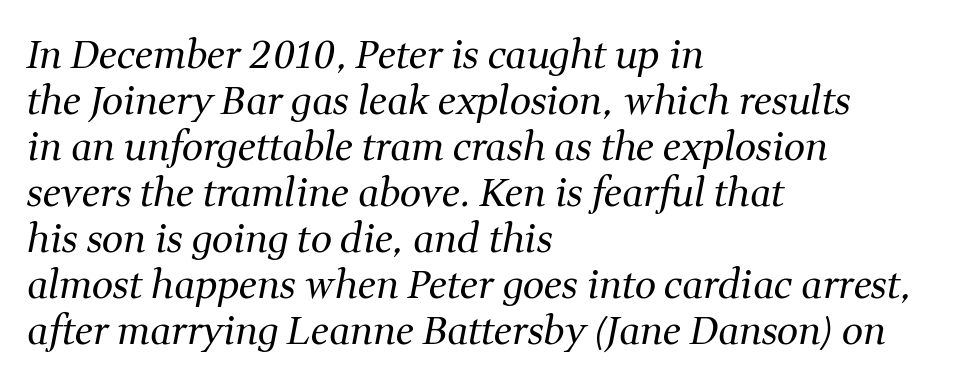
{"serif": "yes", "italic": "yes", "lean": "right", "slant_degrees": 11, "bold": "no", "weight": "regular", "width": "normal", "stroke_contrast": "medium", "x_height": "medium", "monospaced": "no", "underline": "no", "align": "left", "line_spacing_ratio": 1.21, "letter_spacing": "normal", "letter_spacing_em": 0.0, "glyph_px": 38}
